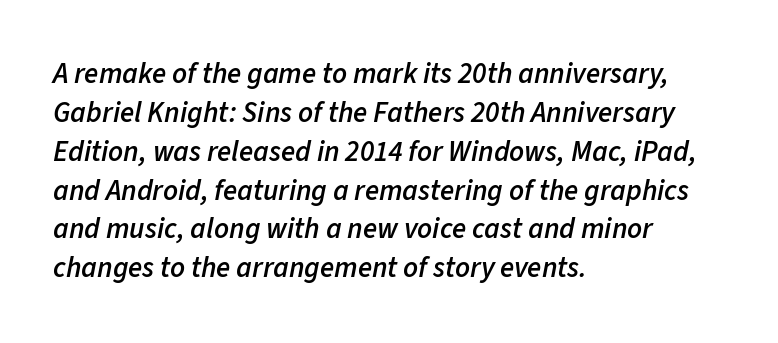
The image shows 29 px semibold type, italic (leaning right); set left-aligned, normal line spacing (1.34x), normal letter spacing, not underlined; low stroke contrast and a medium x-height.
